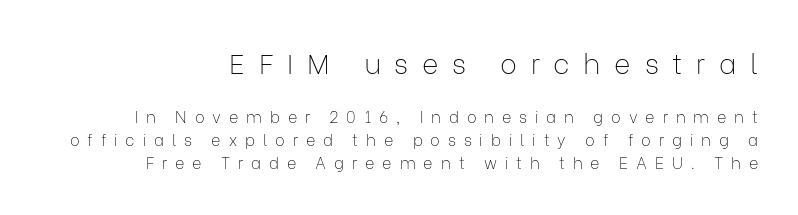
Q: Is the text bold? A: No.
Q: Is the text italic (slanted)? A: No, it is upright.
Q: Is the typeface a serif or a sans-serif typeface? A: Sans-serif.
Q: Is the text underlined? A: No.
Q: Is the spacing between letters normal or unusually wide? A: Unusually wide.
Q: Is the spacing between lines tight, normal or loose? A: Normal.
Q: Which block of text is set in a larger size, the first (top) or the second (bottom)? A: The first (top) one.
Q: Width (condensed, normal, or wide)? A: Normal.
Q: Stroke contrast? A: Low.
Q: x-height? A: Medium.
Q: Monospaced? A: No.
